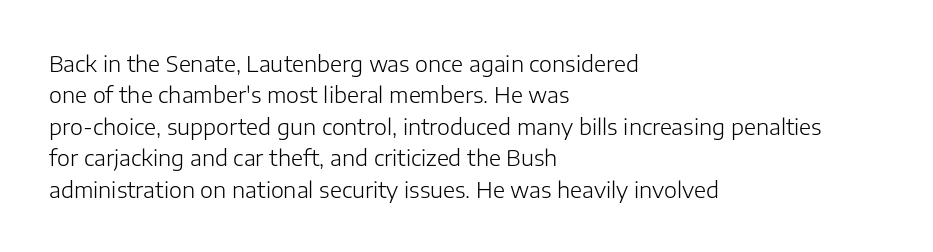
The line-height multiplier appears to be the usual default. The ragged edge is on the right, which tells us the setting is flush left. A typesetter would mark this as roman, not italic. This sample uses plain, unmodified letter spacing. No letter is thick-stroked: the sample isn't bold.
